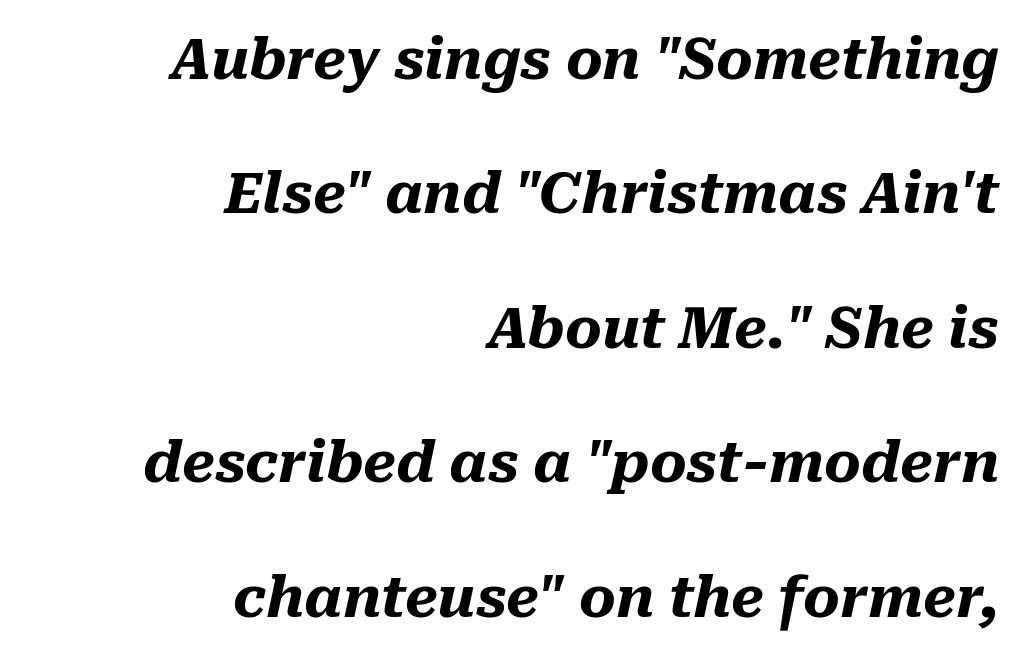
The image shows 56 px heavy type, italic (leaning right); set right-aligned, loose line spacing (2.4x), normal letter spacing, not underlined; medium stroke contrast and a medium x-height.
